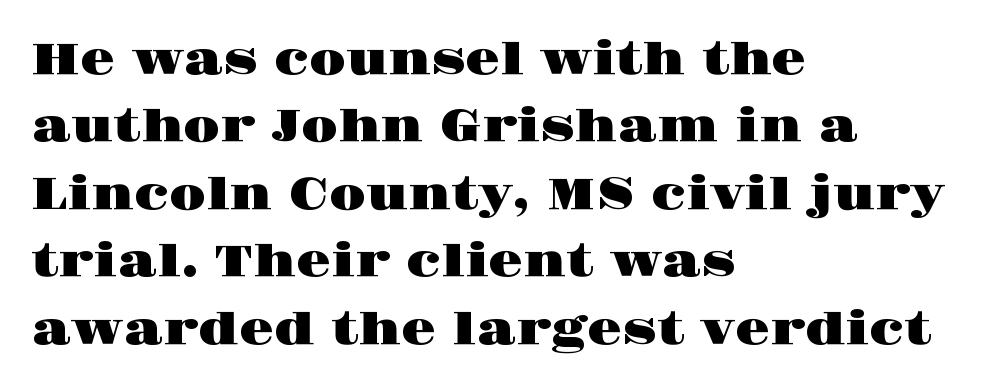
{"serif": "yes", "italic": "no", "width": "wide", "stroke_contrast": "high", "x_height": "large", "monospaced": "no", "underline": "no", "align": "left", "line_spacing": "normal", "line_spacing_ratio": 1.5, "letter_spacing": "normal", "letter_spacing_em": 0.0, "glyph_px": 45}
